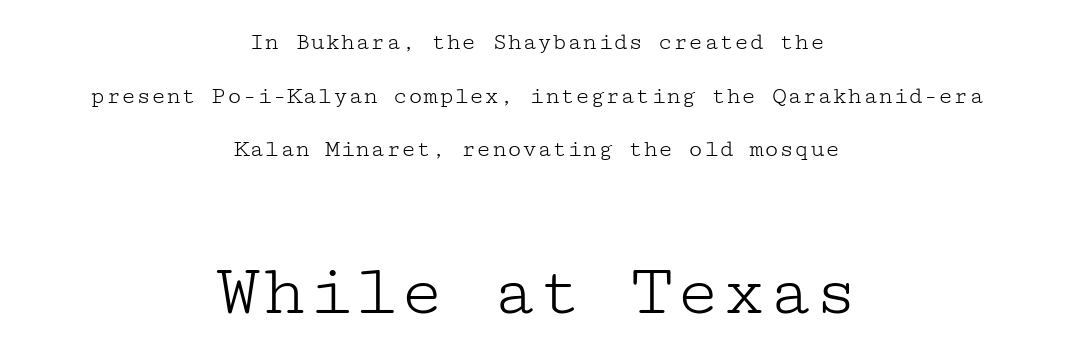
{"serif": "yes", "italic": "no", "bold": "no", "weight": "light", "width": "wide", "stroke_contrast": "low", "x_height": "medium", "underline": "no", "align": "center", "line_spacing": "loose", "line_spacing_ratio": 2.15, "letter_spacing": "normal", "letter_spacing_em": 0.0, "larger_block": "second", "size_ratio": 3.04, "glyph_px": 76}
